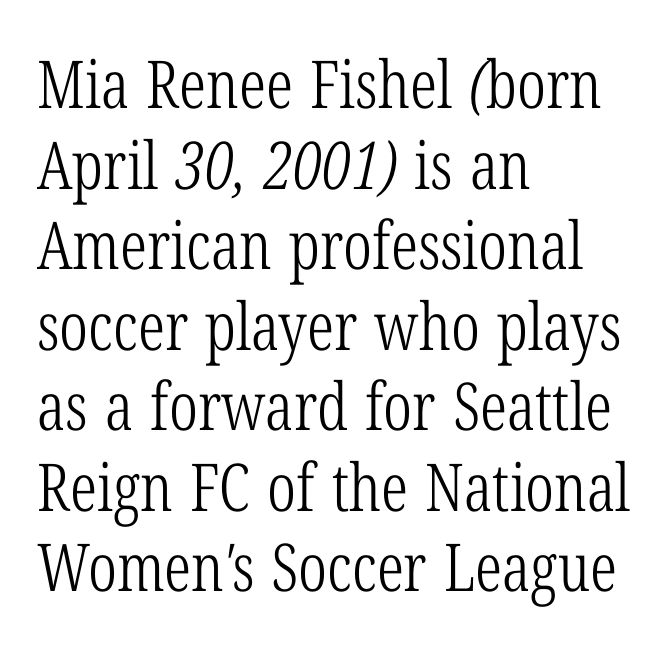
Q: Is the text bold? A: No.
Q: Is the typeface a serif or a sans-serif typeface? A: Serif.
Q: Is the text underlined? A: No.
Q: How is the paragraph aligned? A: Left-aligned.
Q: Is the spacing between letters normal or unusually wide? A: Normal.
Q: Width (condensed, normal, or wide)? A: Condensed.
Q: Stroke contrast? A: Low.
Q: x-height? A: Medium.
Q: Monospaced? A: No.
